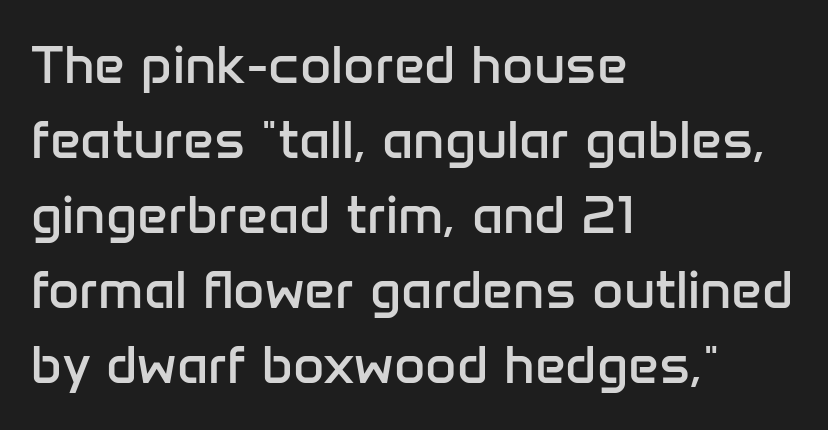
Q: Is the text bold? A: No.
Q: Is the text italic (slanted)? A: No, it is upright.
Q: Is the typeface a serif or a sans-serif typeface? A: Sans-serif.
Q: Is the text underlined? A: No.
Q: How is the paragraph aligned? A: Left-aligned.
Q: Is the spacing between letters normal or unusually wide? A: Normal.
Q: Is the spacing between lines tight, normal or loose? A: Normal.
Q: Width (condensed, normal, or wide)? A: Normal.
Q: Stroke contrast? A: Low.
Q: x-height? A: Medium.
Q: Monospaced? A: No.
